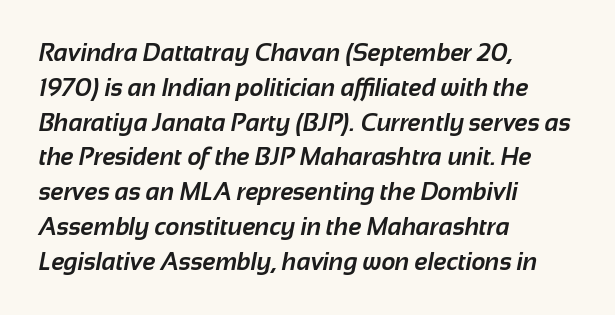
Casual observation: everything's shoved over to the left. The horizontal fit of the characters is conventional and even. The characters look thick and weighty, a clear bold. The zone under the glyphs is completely vacant. Notice how descenders clear the ascenders below comfortably — that's standard leading.
